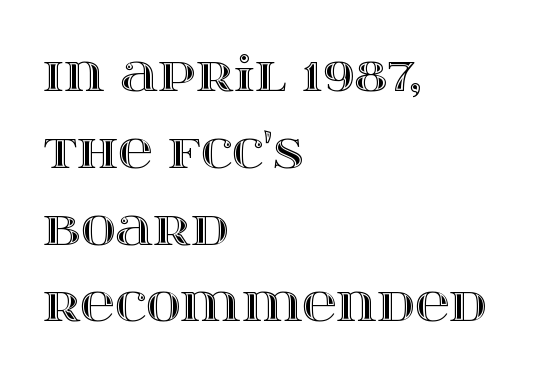
{"italic": "no", "width": "wide", "x_height": "large", "monospaced": "no", "underline": "no", "align": "left", "line_spacing": "normal", "line_spacing_ratio": 1.6, "letter_spacing": "normal", "letter_spacing_em": 0.0, "glyph_px": 48}
